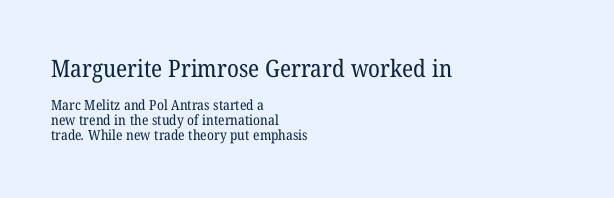
{"bold": "no", "underline": "no", "align": "left", "line_spacing": "tight", "line_spacing_ratio": 1.05, "letter_spacing": "normal", "letter_spacing_em": 0.0, "larger_block": "first", "size_ratio": 1.71, "glyph_px": 24}
